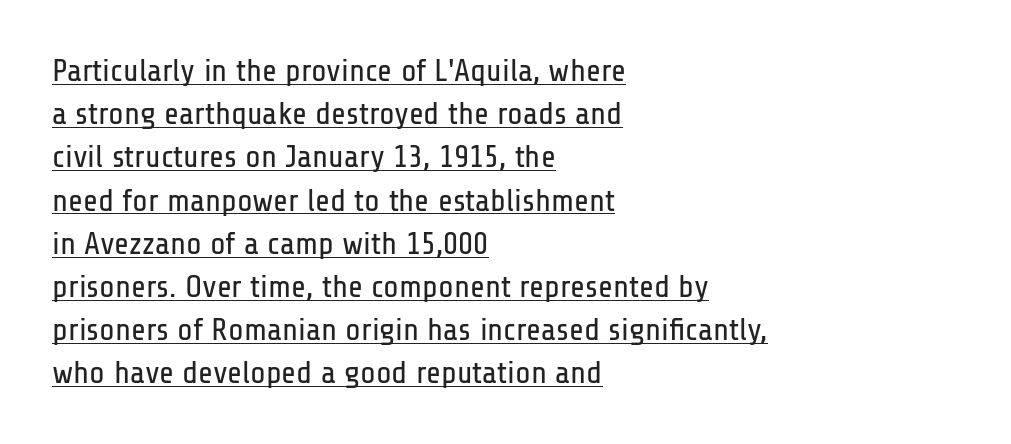
One glance says typical: line gaps are just what's usual. The paragraph shown leans on its left margin. Regarding serifs, this sample does without them. The letters stand upright; this is a roman face.
